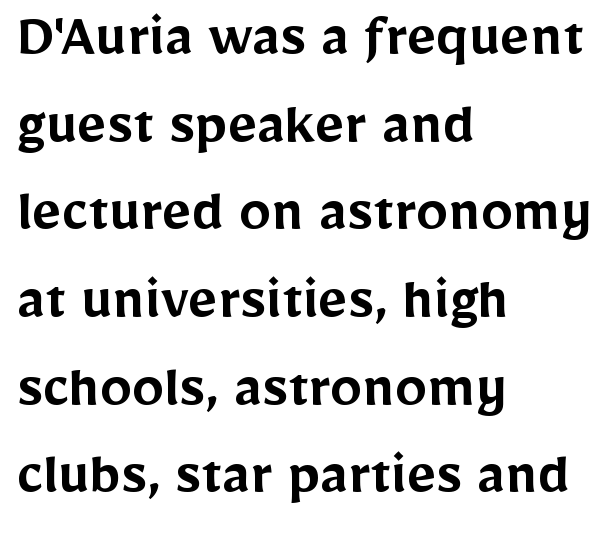
Each line starts at the same left margin while the right side varies. Regarding serifs, this sample does without them. This sample has the flowing, uneven cadence of proportional lettering. Nothing unusual about the tracking: characters are spaced as the font intends. Characters remain perfectly vertical along every line. This sample keeps an unexceptional amount of space between lines.
